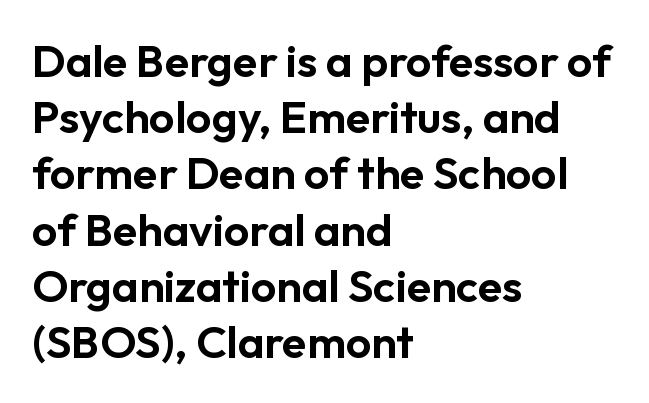
Regarding leading, the lines here are spaced in the standard way. The rendering uses natural spacing where letterforms have individual widths. Where is the straight margin? On the left. Look at the bottom of the vertical strokes: they stop flat, with no serifs. The passage shown has conventional tracking throughout.
